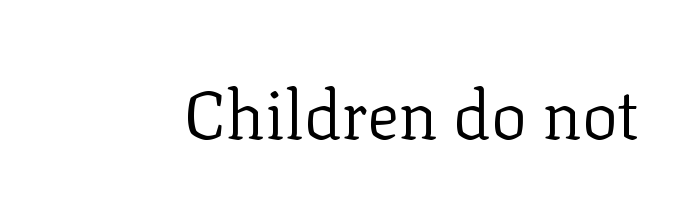
The image shows 67 px regular-weight serif type, upright; set normal letter spacing, not underlined; low stroke contrast and a medium x-height.
